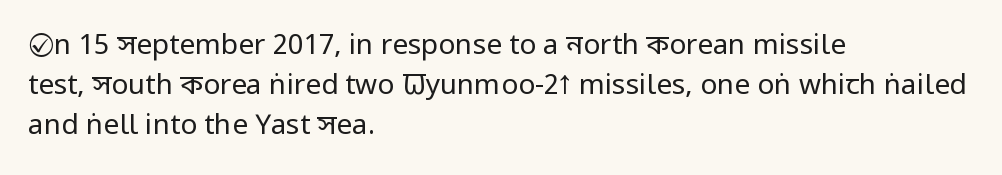
The image shows 28 px regular-weight, condensed sans-serif type, upright; set left-aligned, normal line spacing (1.43x), normal letter spacing, not underlined; low stroke contrast and a large x-height.
